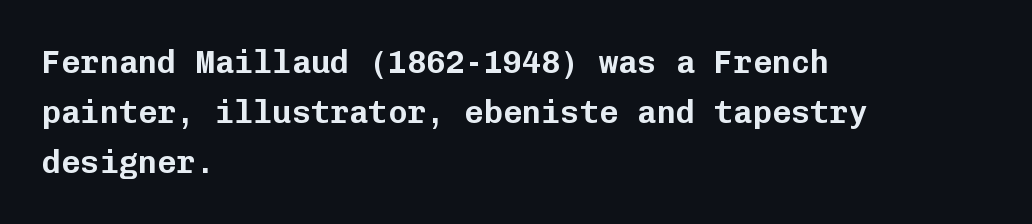
Font category for this specimen: sans-serif. The zone under the glyphs is completely vacant. Is this a fixed-width face? Yes — each glyph sits in an identical cell. Evenly set lines give the paragraph a standard silhouette. The setting favours the left margin, as ordinary paragraphs usually do.
